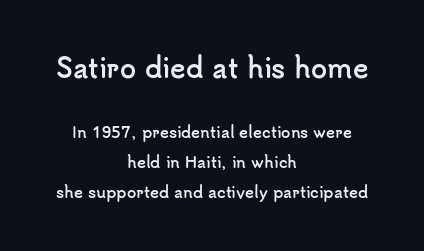
Q: Is the text bold? A: Yes.
Q: Is the text italic (slanted)? A: No, it is upright.
Q: Is the text underlined? A: No.
Q: How is the paragraph aligned? A: Centered.
Q: Is the spacing between letters normal or unusually wide? A: Normal.
Q: Is the spacing between lines tight, normal or loose? A: Loose.
Q: Which block of text is set in a larger size, the first (top) or the second (bottom)? A: The first (top) one.
